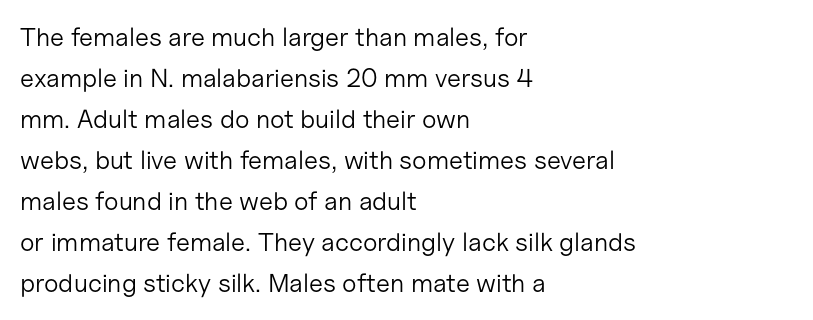
Q: Is the text bold? A: No.
Q: Is the text italic (slanted)? A: No, it is upright.
Q: Is the text underlined? A: No.
Q: How is the paragraph aligned? A: Left-aligned.
Q: Is the spacing between letters normal or unusually wide? A: Normal.
Q: Is the spacing between lines tight, normal or loose? A: Normal.
